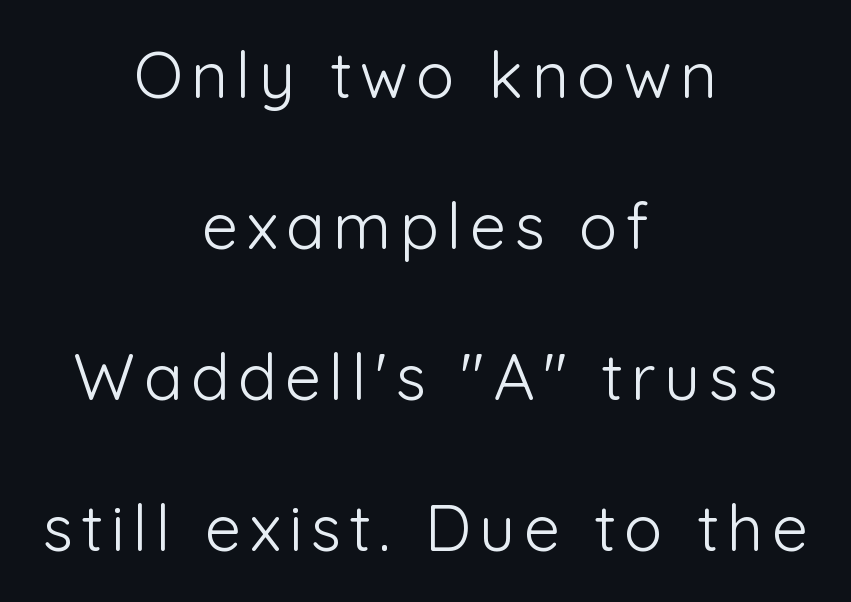
Each letter keeps its own natural width here, so spacing adapts to shape. The passage shown is typeset with a sans-serif family. Leading is clearly above the norm, producing a sparse column. The space beneath each line is pristine and unruled.
